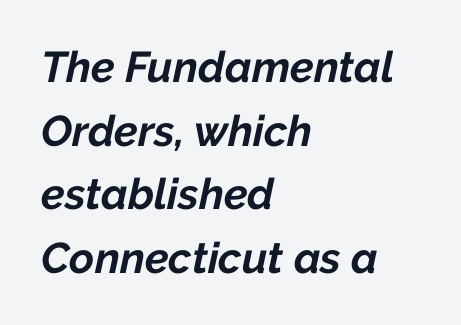
The typesetting leans heavy: a genuine bold. You can tell it's italic because the verticals aren't actually vertical. The lines in this sample share a left origin and differ only in where they stop. Here the glyphs are tracked normally, forming tight word shapes. Baseline-to-baseline distance is the conventional proportion of letter height.
